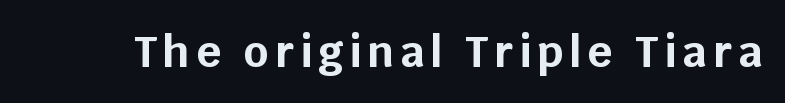
The image shows 43 px bold sans-serif type, upright; set not underlined; low stroke contrast and a large x-height.
